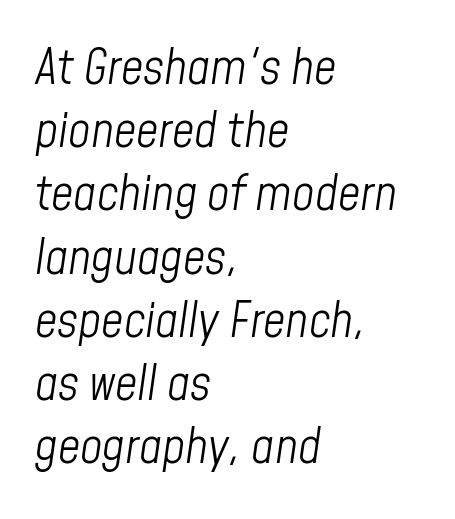
Nothing unusual about the tracking: characters are spaced as the font intends. Casual observation: everything's shoved over to the left. Slanted lettering throughout. The rows are spaced the way most documents space them. Glance below the letters and you will spot only blank space.
